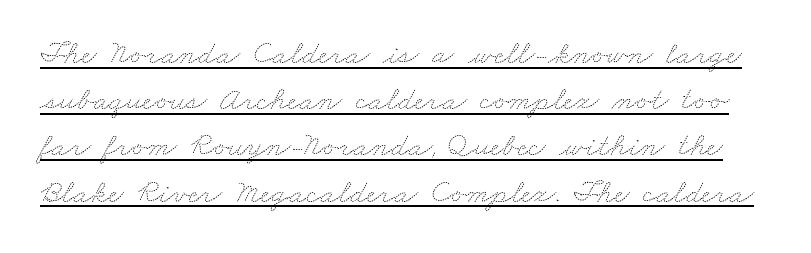
{"bold": "no", "weight": "thin", "width": "wide", "stroke_contrast": "medium", "x_height": "small", "monospaced": "no", "underline": "yes", "line_spacing": "normal", "line_spacing_ratio": 1.4, "letter_spacing": "normal", "letter_spacing_em": 0.0, "glyph_px": 33}
